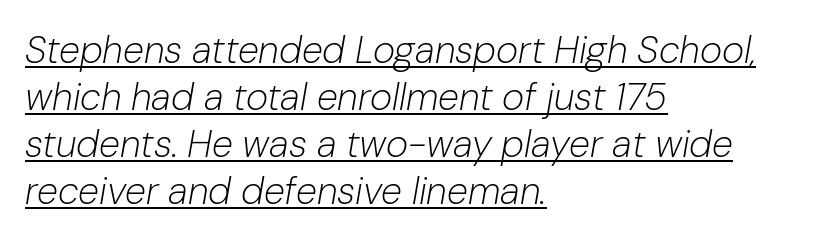
The image shows 38 px light type, italic (leaning right); set left-aligned, line spacing 1.24x, normal letter spacing, underlined; low stroke contrast and a medium x-height.
